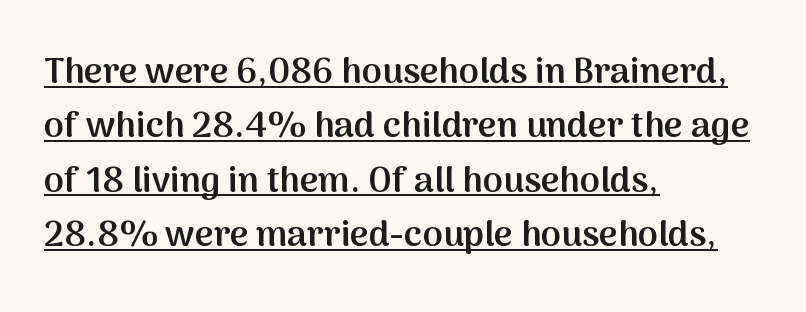
The image shows 36 px semibold sans-serif type, upright; set left-aligned, normal line spacing (1.51x), normal letter spacing, underlined; medium stroke contrast and a medium x-height.
